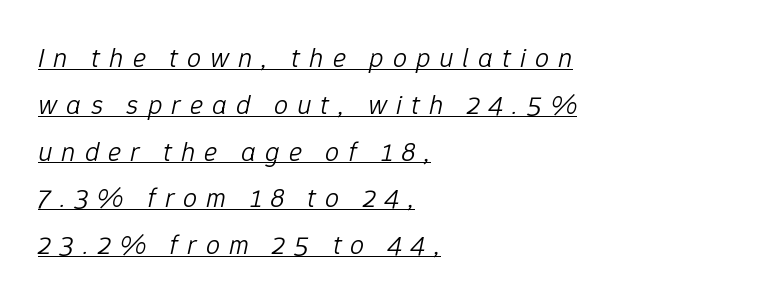
The image shows 28 px light type, italic (leaning right); set left-aligned, normal line spacing (1.67x), unusually wide letter spacing (+0.32 em), underlined; low stroke contrast and a medium x-height.
